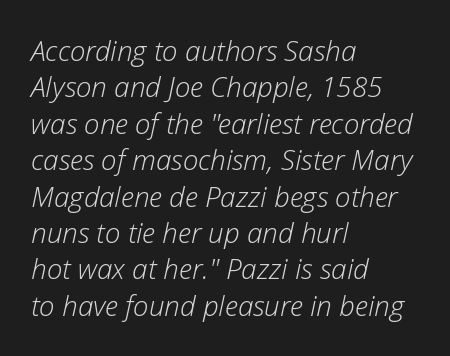
A typesetter would call this proportional, since set widths differ per character. This sample keeps an unexceptional amount of space between lines. Line beginnings align vertically; line endings do not. In terms of letterspacing, this is plain default setting. Check under the words: just untouched page. Each stroke keeps to a modest, everyday thickness or less.
